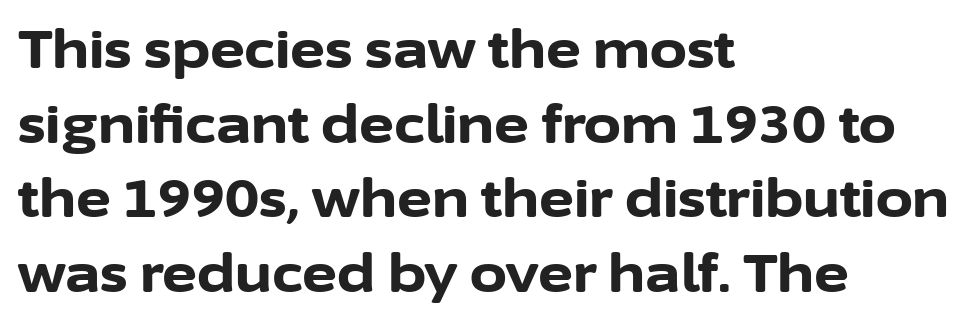
{"serif": "no", "italic": "no", "bold": "yes", "weight": "bold", "width": "normal", "stroke_contrast": "low", "x_height": "medium", "monospaced": "no", "underline": "no", "align": "left", "line_spacing": "normal", "line_spacing_ratio": 1.41, "letter_spacing": "normal", "letter_spacing_em": 0.0, "glyph_px": 53}
